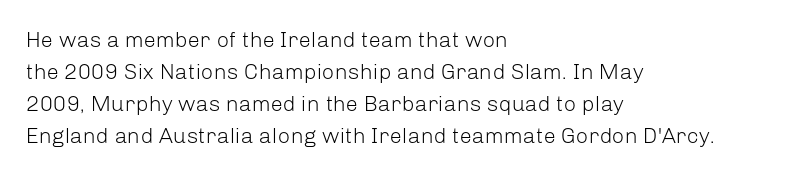
The image shows 22 px text type, upright; set left-aligned, normal line spacing (1.46x), normal letter spacing, not underlined.
